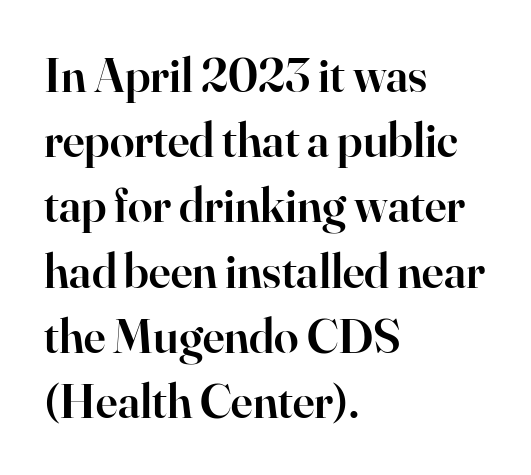
The image shows 49 px semibold serif type, upright; set left-aligned, normal line spacing (1.33x), normal letter spacing, not underlined; high stroke contrast and a small x-height.
